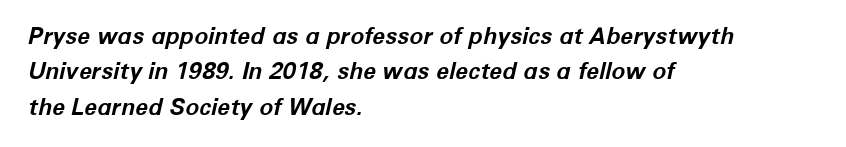
{"italic": "yes", "lean": "right", "slant_degrees": 12, "bold": "yes", "underline": "no", "align": "left", "line_spacing": "normal", "line_spacing_ratio": 1.54, "letter_spacing": "normal", "letter_spacing_em": 0.0, "glyph_px": 23}
